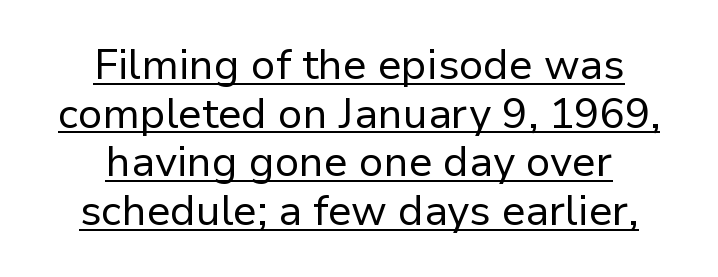
The image shows 42 px regular-weight sans-serif type, upright; set centered, line spacing 1.16x, normal letter spacing, underlined; low stroke contrast and a medium x-height.
